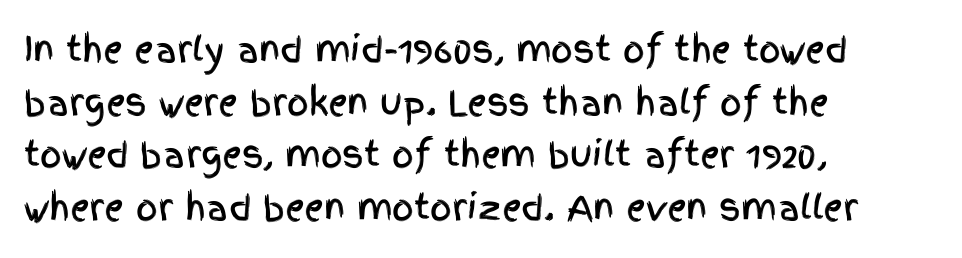
Q: Is the text italic (slanted)? A: No, it is upright.
Q: Is the typeface a serif or a sans-serif typeface? A: Sans-serif.
Q: Is the text underlined? A: No.
Q: How is the paragraph aligned? A: Left-aligned.
Q: Is the spacing between letters normal or unusually wide? A: Normal.
Q: Is the spacing between lines tight, normal or loose? A: Normal.
Q: Width (condensed, normal, or wide)? A: Condensed.
Q: x-height? A: Large.
Q: Monospaced? A: No.
